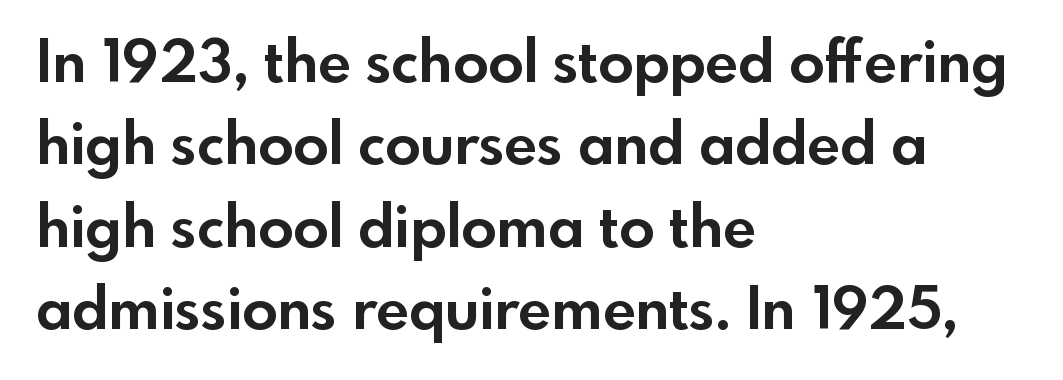
{"serif": "no", "italic": "no", "bold": "yes", "weight": "bold", "width": "normal", "x_height": "small", "monospaced": "no", "underline": "no", "align": "left", "line_spacing": "normal", "line_spacing_ratio": 1.42, "letter_spacing": "normal", "letter_spacing_em": 0.0, "glyph_px": 58}
